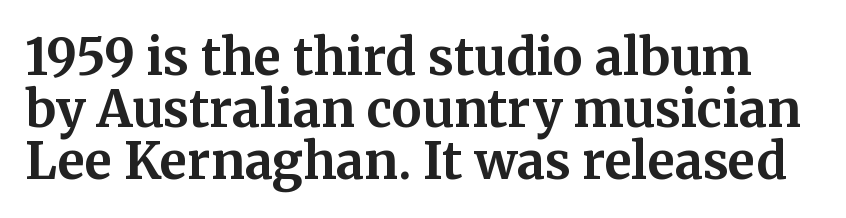
Q: Is the text bold? A: Yes.
Q: Is the text italic (slanted)? A: No, it is upright.
Q: Is the typeface a serif or a sans-serif typeface? A: Serif.
Q: Is the text underlined? A: No.
Q: Is the spacing between letters normal or unusually wide? A: Normal.
Q: Is the spacing between lines tight, normal or loose? A: Tight.
Q: Width (condensed, normal, or wide)? A: Normal.
Q: Stroke contrast? A: Medium.
Q: x-height? A: Medium.
Q: Monospaced? A: No.
